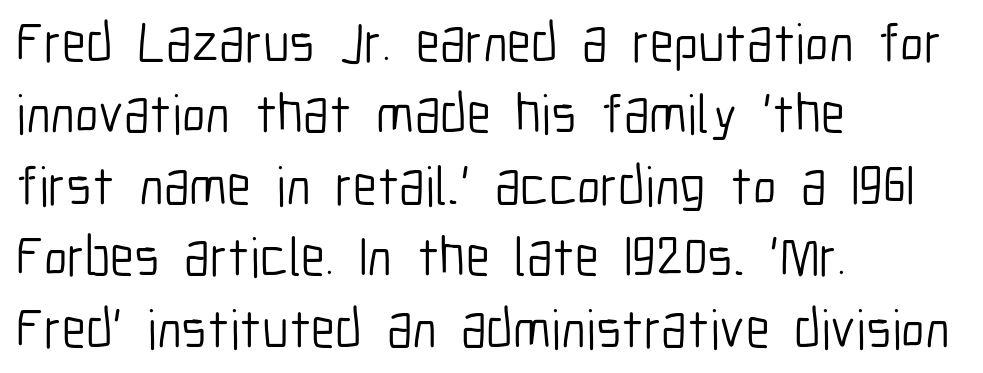
{"serif": "no", "italic": "no", "bold": "no", "weight": "light", "width": "condensed", "stroke_contrast": "low", "x_height": "medium", "monospaced": "no", "underline": "no", "align": "left", "line_spacing": "normal", "line_spacing_ratio": 1.3, "letter_spacing": "normal", "letter_spacing_em": 0.0, "glyph_px": 55}
